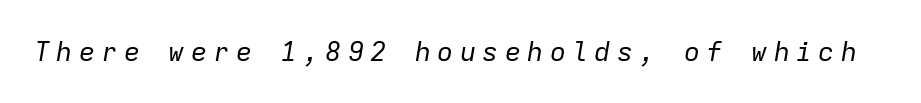
The image shows 27 px text type, italic (leaning right); set unusually wide letter spacing (+0.23 em), not underlined.
